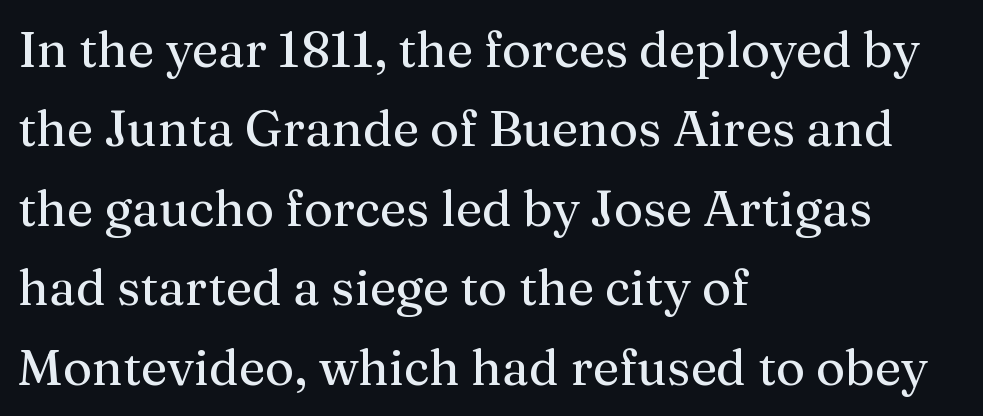
Do the letters lean? They stand straight. Stroke terminals: seriffed. Reading down the column, the eye jumps a familiar distance to each next line. Looks like regular typesetting: each glyph gets only the width it needs.
